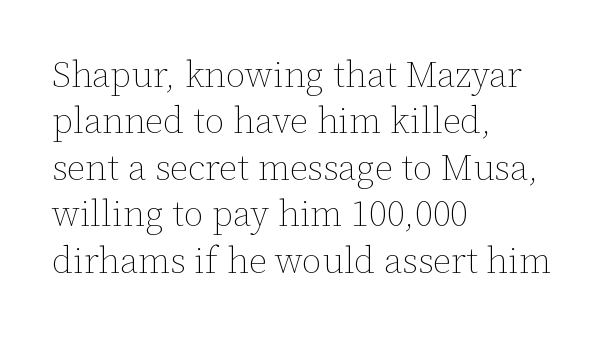
The image shows 36 px thin type, upright; set left-aligned, normal line spacing (1.29x), normal letter spacing, not underlined; low stroke contrast and a medium x-height.
